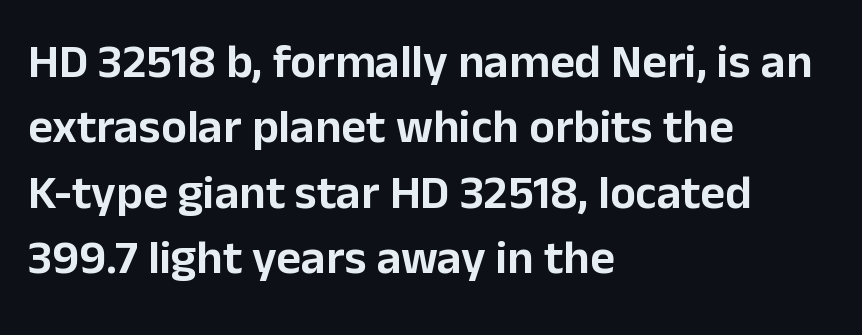
Q: Is the text italic (slanted)? A: No, it is upright.
Q: Is the typeface a serif or a sans-serif typeface? A: Sans-serif.
Q: Is the text underlined? A: No.
Q: How is the paragraph aligned? A: Left-aligned.
Q: Is the spacing between letters normal or unusually wide? A: Normal.
Q: Is the spacing between lines tight, normal or loose? A: Normal.
Q: Width (condensed, normal, or wide)? A: Normal.
Q: Stroke contrast? A: Low.
Q: x-height? A: Medium.
Q: Monospaced? A: No.
